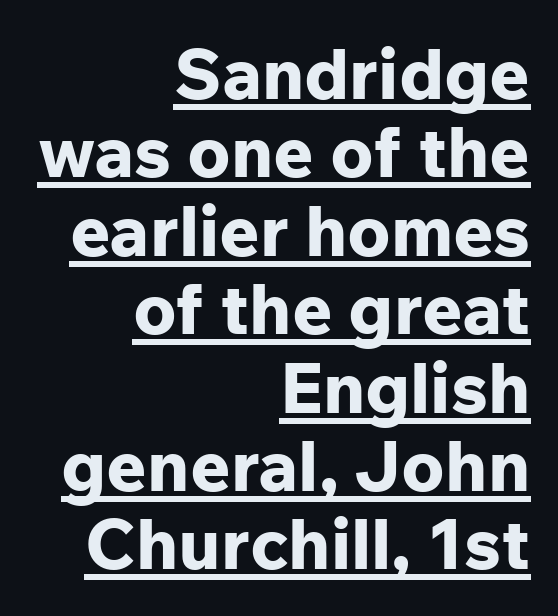
Q: Is the text bold? A: Yes.
Q: Is the text italic (slanted)? A: No, it is upright.
Q: Is the typeface a serif or a sans-serif typeface? A: Sans-serif.
Q: Is the text underlined? A: Yes.
Q: How is the paragraph aligned? A: Right-aligned.
Q: Is the spacing between letters normal or unusually wide? A: Normal.
Q: Is the spacing between lines tight, normal or loose? A: Tight.
Q: Width (condensed, normal, or wide)? A: Normal.
Q: Stroke contrast? A: Low.
Q: x-height? A: Medium.
Q: Monospaced? A: No.
